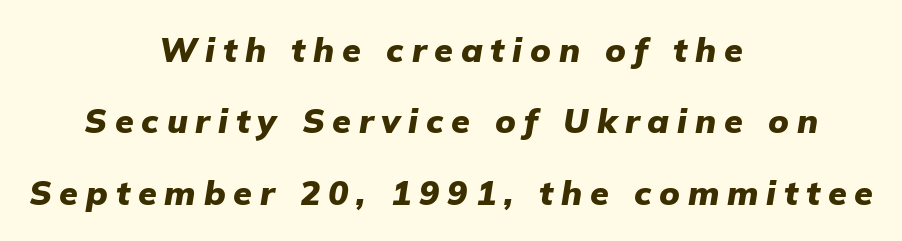
The image shows 34 px heavy type, italic (leaning right); set centered, loose line spacing (2.1x), unusually wide letter spacing (+0.23 em), not underlined; low stroke contrast and a medium x-height.
